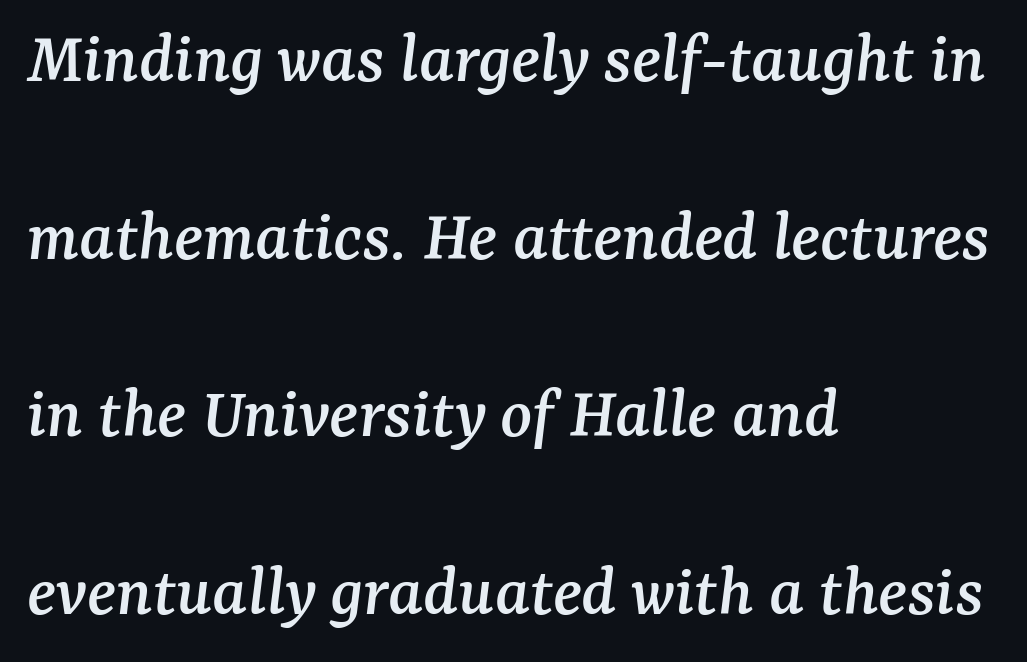
Q: Is the text italic (slanted)? A: Yes, it leans right by about 7 degrees.
Q: Is the typeface a serif or a sans-serif typeface? A: Serif.
Q: Is the text underlined? A: No.
Q: How is the paragraph aligned? A: Left-aligned.
Q: Is the spacing between letters normal or unusually wide? A: Normal.
Q: Is the spacing between lines tight, normal or loose? A: Loose.
Q: Width (condensed, normal, or wide)? A: Normal.
Q: Stroke contrast? A: Medium.
Q: x-height? A: Medium.
Q: Monospaced? A: No.
